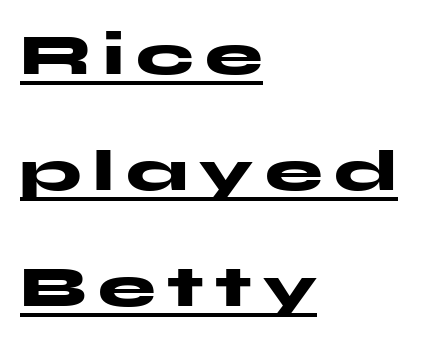
The image shows 58 px heavy, wide sans-serif type, upright; set left-aligned, loose line spacing (2.0x), unusually wide letter spacing (+0.2 em), underlined; medium stroke contrast and a medium x-height.
